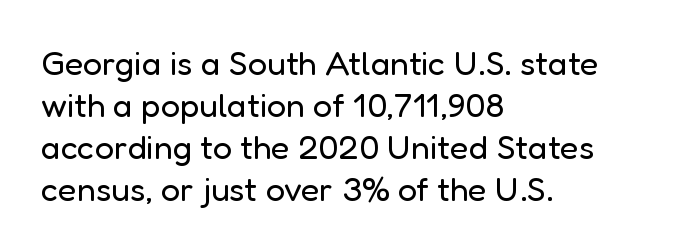
The image shows 34 px regular-weight sans-serif type, upright; set left-aligned, line spacing 1.24x, normal letter spacing, not underlined; low stroke contrast and a medium x-height.
